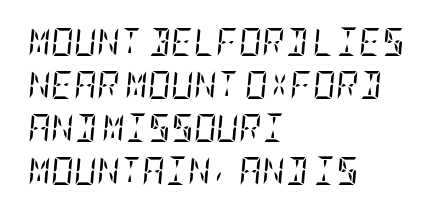
{"serif": "yes", "italic": "yes", "lean": "right", "slant_degrees": 5, "bold": "no", "weight": "regular", "width": "condensed", "stroke_contrast": "low", "x_height": "large", "underline": "no", "align": "left", "line_spacing": "normal", "line_spacing_ratio": 1.53, "letter_spacing": "normal", "letter_spacing_em": 0.0, "glyph_px": 28}
